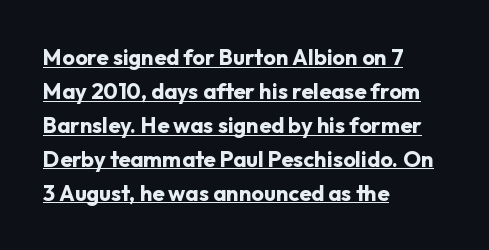
The compositor pushed each line to the left boundary. Descenders here cross a horizontal rule under the line. A typesetter would call this zero additional tracking. Summary of weight: heavy, a full bold. Upright lettering throughout. What's the leading like? Ordinary, nothing unusual.
